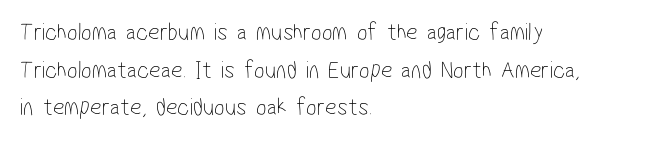
The image shows 25 px text type; set left-aligned, normal line spacing (1.51x), normal letter spacing, not underlined.
